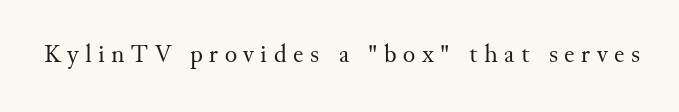
{"italic": "no", "bold": "no", "underline": "no", "letter_spacing": "wide", "letter_spacing_em": 0.25, "glyph_px": 26}
